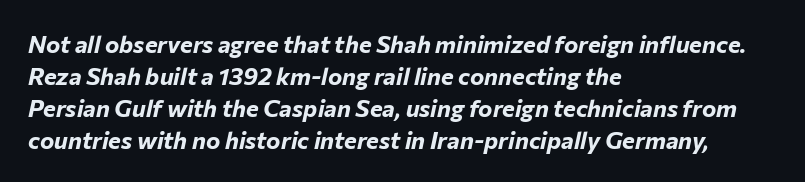
Each row of text sits above clean, open space. These lines sit exactly where default settings would place them. The whole block is typeset with a tilt. The face used here has the dense, thick strokes of a bold.
